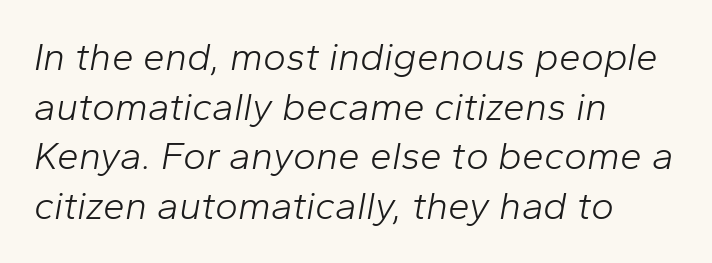
{"italic": "yes", "lean": "right", "slant_degrees": 10, "bold": "no", "weight": "light", "width": "normal", "stroke_contrast": "low", "x_height": "medium", "monospaced": "no", "underline": "no", "align": "left", "line_spacing": "normal", "line_spacing_ratio": 1.27, "letter_spacing": "normal", "letter_spacing_em": 0.0, "glyph_px": 39}
